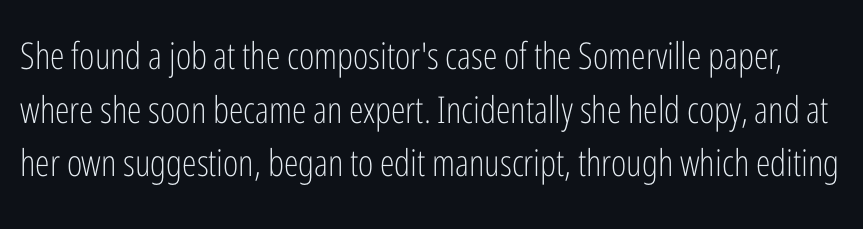
Q: Is the text bold? A: No.
Q: Is the text italic (slanted)? A: No, it is upright.
Q: Is the typeface a serif or a sans-serif typeface? A: Sans-serif.
Q: Is the text underlined? A: No.
Q: Is the spacing between letters normal or unusually wide? A: Normal.
Q: Is the spacing between lines tight, normal or loose? A: Normal.
Q: Width (condensed, normal, or wide)? A: Condensed.
Q: Stroke contrast? A: Low.
Q: x-height? A: Medium.
Q: Monospaced? A: No.
